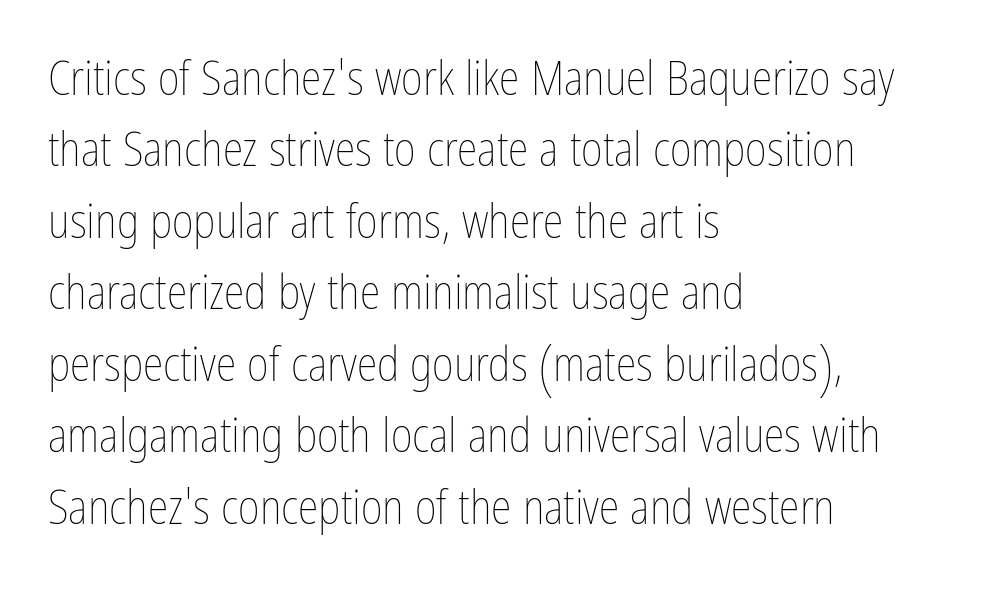
Q: Is the text bold? A: No.
Q: Is the text italic (slanted)? A: No, it is upright.
Q: Is the text underlined? A: No.
Q: How is the paragraph aligned? A: Left-aligned.
Q: Is the spacing between letters normal or unusually wide? A: Normal.
Q: Is the spacing between lines tight, normal or loose? A: Normal.
Q: Width (condensed, normal, or wide)? A: Condensed.
Q: Stroke contrast? A: Low.
Q: x-height? A: Medium.
Q: Monospaced? A: No.
